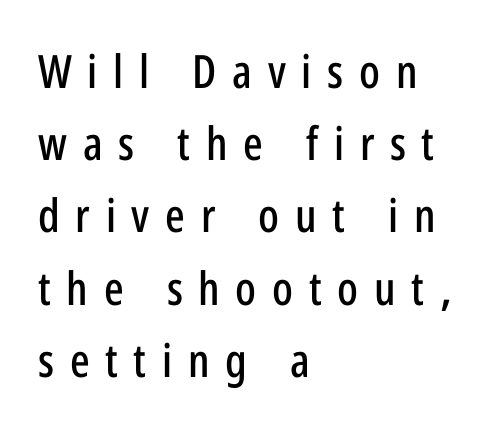
Q: Is the text italic (slanted)? A: No, it is upright.
Q: Is the typeface a serif or a sans-serif typeface? A: Sans-serif.
Q: Is the text underlined? A: No.
Q: How is the paragraph aligned? A: Left-aligned.
Q: Is the spacing between letters normal or unusually wide? A: Unusually wide.
Q: Is the spacing between lines tight, normal or loose? A: Normal.
Q: Width (condensed, normal, or wide)? A: Condensed.
Q: Stroke contrast? A: Low.
Q: x-height? A: Medium.
Q: Monospaced? A: No.
